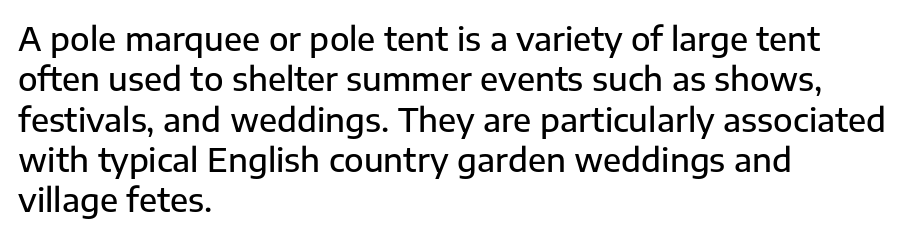
{"serif": "no", "italic": "no", "bold": "semi", "weight": "semibold", "width": "normal", "stroke_contrast": "low", "x_height": "medium", "monospaced": "no", "underline": "no", "align": "left", "line_spacing": "normal", "line_spacing_ratio": 1.26, "letter_spacing": "normal", "letter_spacing_em": 0.0, "glyph_px": 32}
